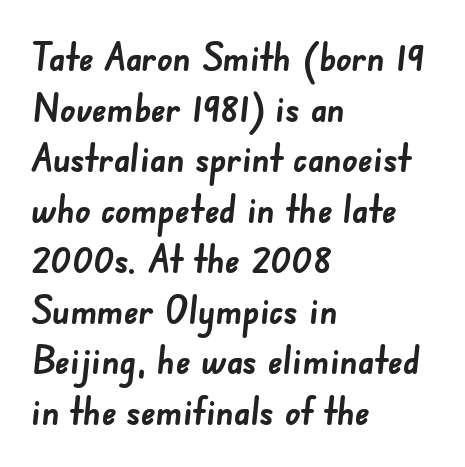
Each word holds together tightly as a unit, with standard inter-letter gaps. Typeset ragged right — the left edge is the straight one. The passage shown is typed in a proportional face where columns would drift. The block of text has a typical density, with ordinary space between rows. Descender tails drop into unmarked territory. To sum up the face: it is a sans, with no serifs.
